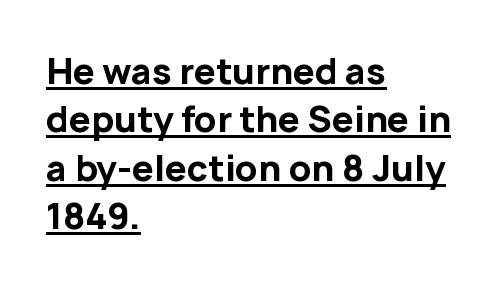
The face used here is proportionally spaced, like ordinary book or web type. Regarding serifs, this sample does without them. The rendering anchors every line to the left-hand side. The font is running at its bold setting.
